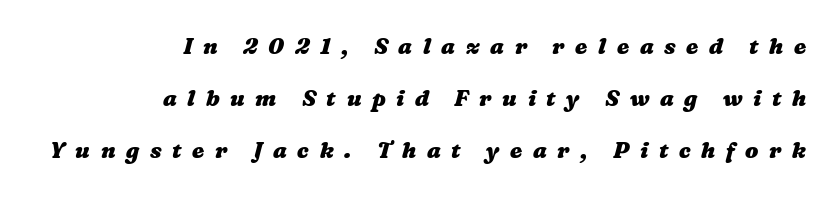
{"bold": "yes", "underline": "no", "align": "right", "line_spacing": "loose", "line_spacing_ratio": 2.37, "letter_spacing": "wide", "letter_spacing_em": 0.48, "glyph_px": 22}
